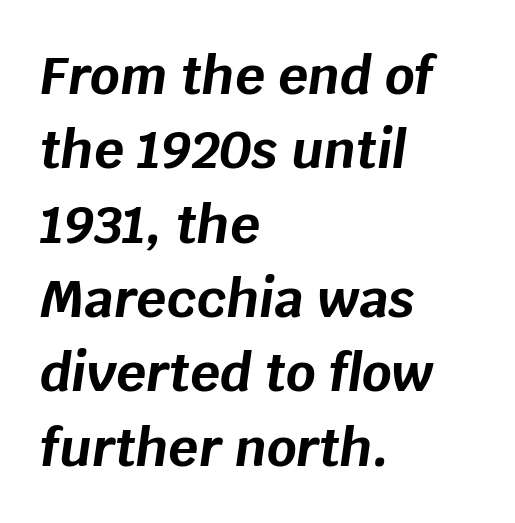
Does the copy run flush right? No — it runs flush left. Set as a true bold cut, around the 700 mark. The string is rendered with underlining switched off. Horizontal bands of white between lines are of average thickness. Rendered with sloped, italic letterforms. Here the designer chose a conventional face with non-uniform glyph widths.
